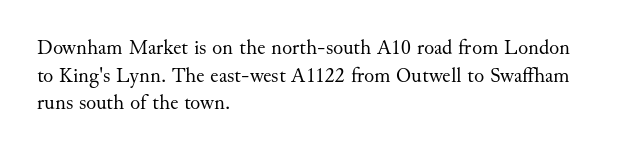
The image shows 21 px text type, upright; set left-aligned, normal line spacing (1.32x), normal letter spacing, not underlined.
